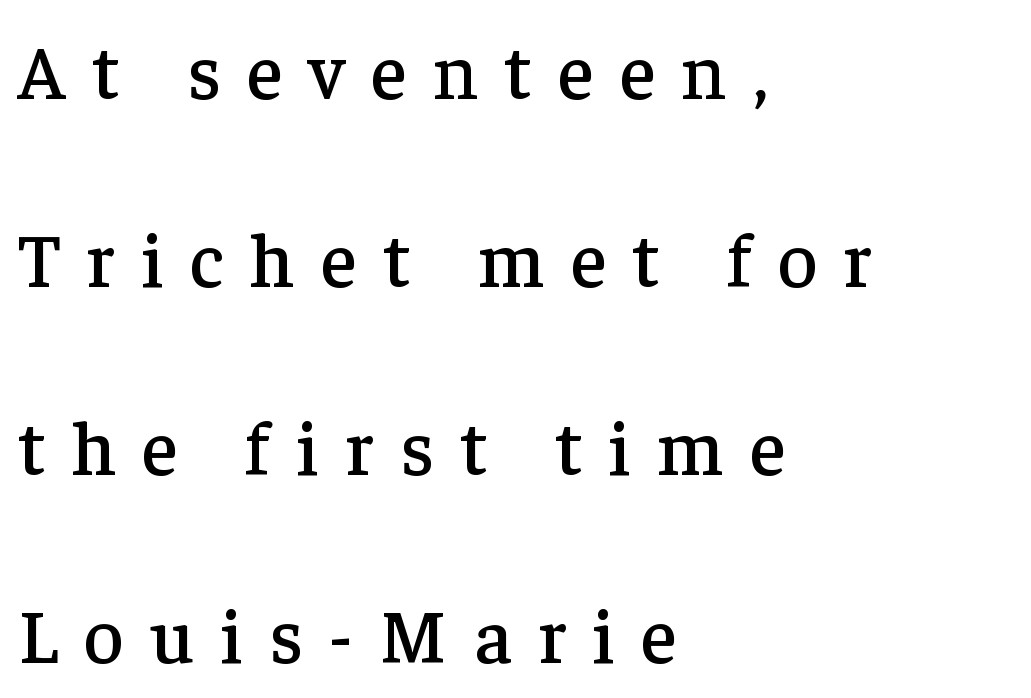
Q: Is the text italic (slanted)? A: No, it is upright.
Q: Is the typeface a serif or a sans-serif typeface? A: Serif.
Q: Is the text underlined? A: No.
Q: How is the paragraph aligned? A: Left-aligned.
Q: Is the spacing between letters normal or unusually wide? A: Unusually wide.
Q: Is the spacing between lines tight, normal or loose? A: Loose.
Q: Width (condensed, normal, or wide)? A: Normal.
Q: Stroke contrast? A: Low.
Q: x-height? A: Medium.
Q: Monospaced? A: No.
